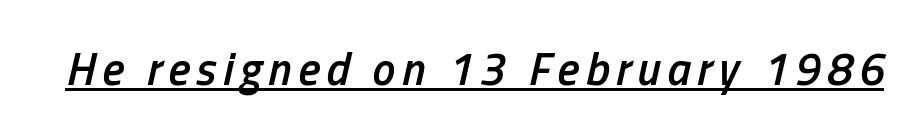
The image shows 46 px semibold, condensed type, italic (leaning right); set underlined; low stroke contrast and a medium x-height.
